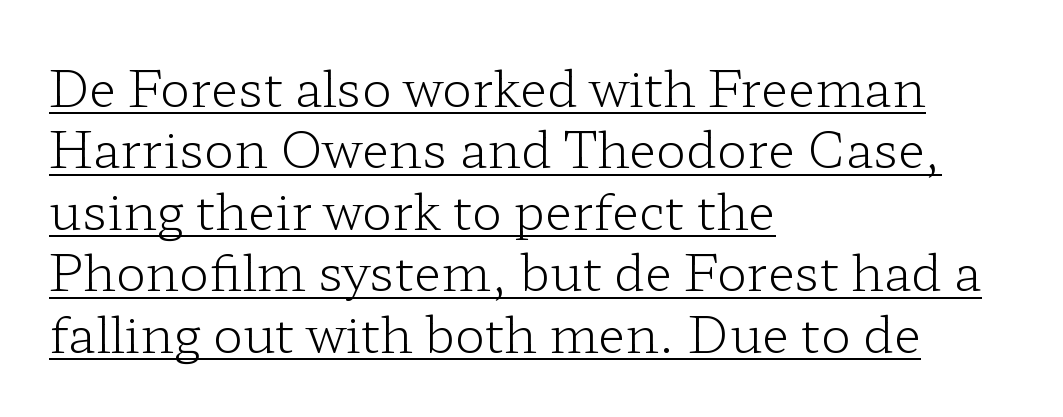
The text block is weighted toward the left margin, trailing off unevenly rightward. The face used here is proportionally spaced, like ordinary book or web type. Classification — serif. Every character sits straight up, as roman type does. You could call the tracking neutral — neither tight nor loose. The rendered words wear a rule along their underside.
